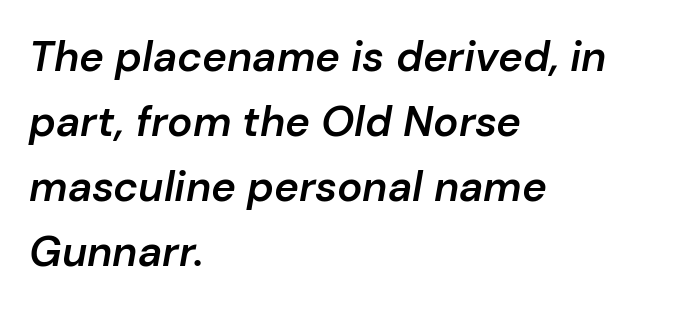
Q: Is the text bold? A: Semi-bold.
Q: Is the text italic (slanted)? A: Yes, it leans right by about 10 degrees.
Q: Is the text underlined? A: No.
Q: How is the paragraph aligned? A: Left-aligned.
Q: Is the spacing between letters normal or unusually wide? A: Normal.
Q: Is the spacing between lines tight, normal or loose? A: Normal.
Q: Width (condensed, normal, or wide)? A: Normal.
Q: Stroke contrast? A: Low.
Q: x-height? A: Medium.
Q: Monospaced? A: No.
